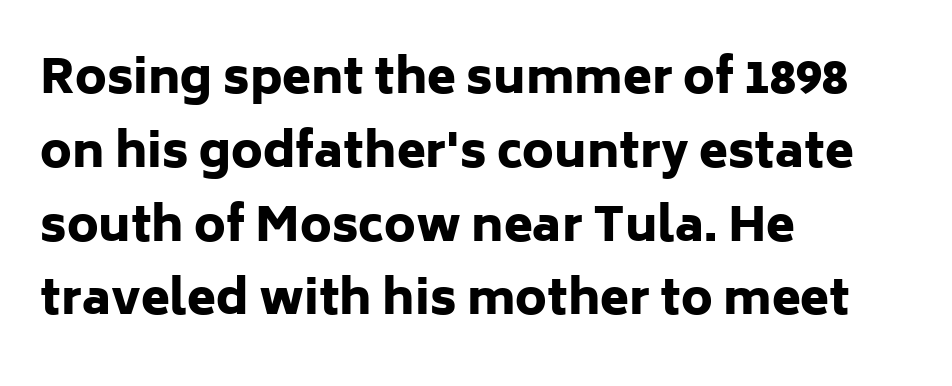
Q: Is the text bold? A: Yes.
Q: Is the text italic (slanted)? A: No, it is upright.
Q: Is the typeface a serif or a sans-serif typeface? A: Sans-serif.
Q: Is the text underlined? A: No.
Q: How is the paragraph aligned? A: Left-aligned.
Q: Is the spacing between letters normal or unusually wide? A: Normal.
Q: Is the spacing between lines tight, normal or loose? A: Normal.
Q: Width (condensed, normal, or wide)? A: Normal.
Q: Stroke contrast? A: Low.
Q: x-height? A: Medium.
Q: Monospaced? A: No.
